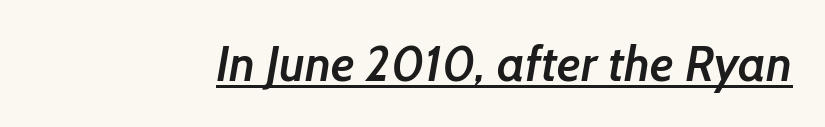
{"serif": "no", "bold": "semi", "weight": "semibold", "width": "normal", "stroke_contrast": "low", "x_height": "medium", "monospaced": "no", "underline": "yes", "letter_spacing": "normal", "letter_spacing_em": 0.0, "glyph_px": 49}
